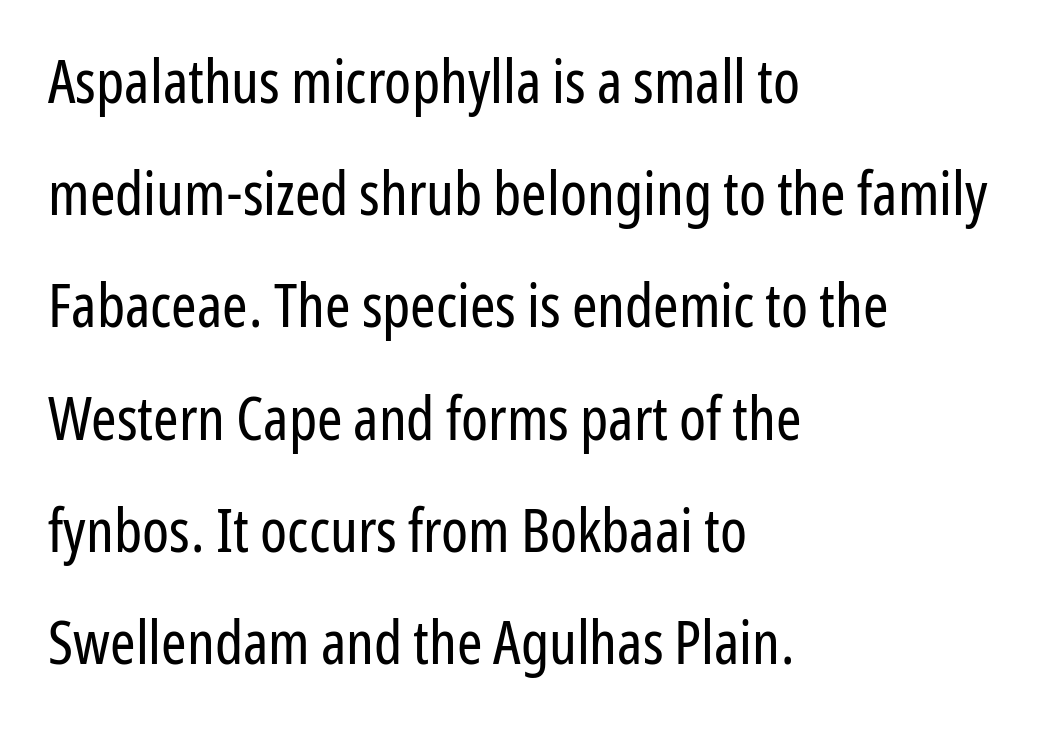
The typesetter chose a ragged-right arrangement here. What stands out about the letter spacing? Nothing — it is the standard amount. Font category for this specimen: sans-serif. Tall strokes in this sample are plumb rather than angled.
